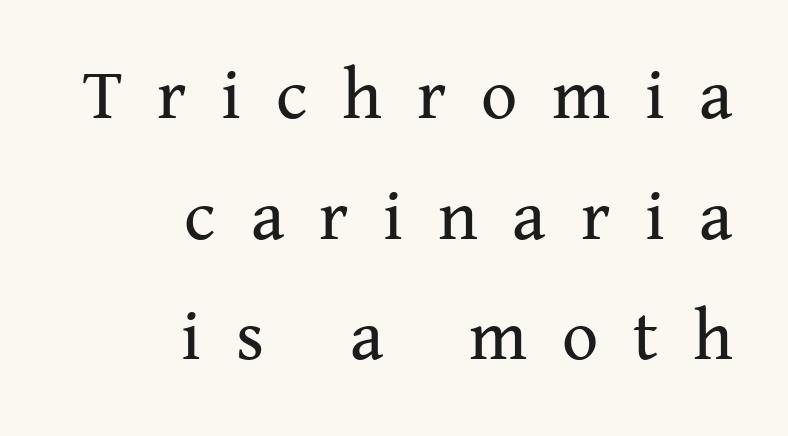
The image shows 71 px regular-weight serif type, upright; set right-aligned, normal line spacing (1.7x), unusually wide letter spacing (+0.49 em), not underlined; medium stroke contrast and a medium x-height.
